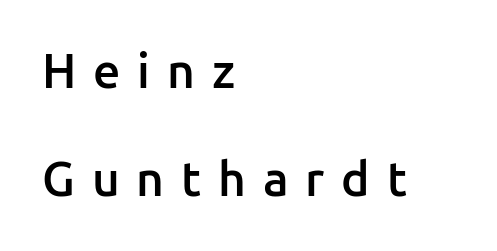
{"serif": "no", "italic": "no", "bold": "semi", "weight": "semibold", "width": "normal", "stroke_contrast": "low", "x_height": "medium", "monospaced": "no", "underline": "no", "align": "left", "line_spacing": "loose", "line_spacing_ratio": 2.25, "letter_spacing": "wide", "letter_spacing_em": 0.35, "glyph_px": 48}
